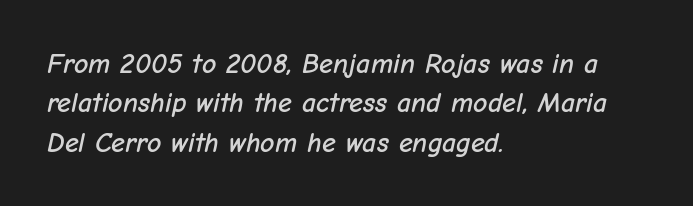
The image shows 28 px text type, italic (leaning right); set left-aligned, normal line spacing (1.41x), normal letter spacing, not underlined; low stroke contrast and a medium x-height.
